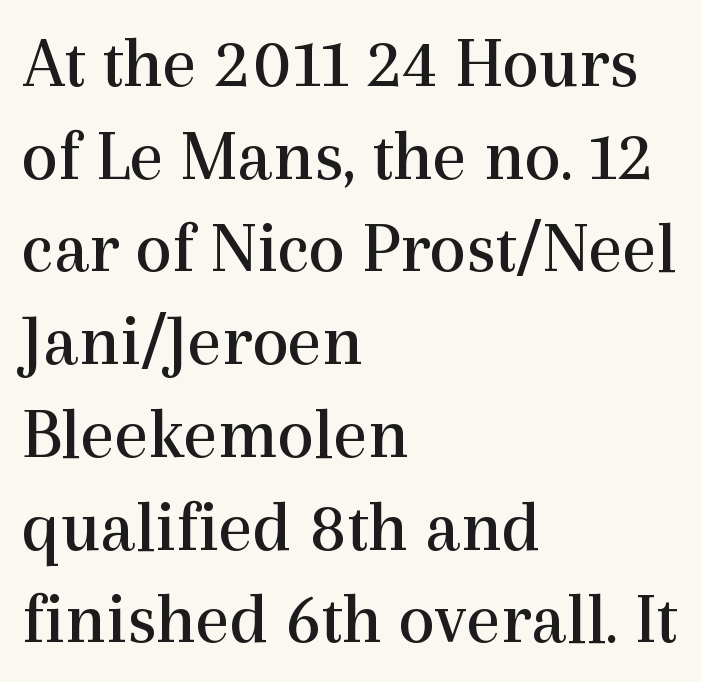
The image shows 73 px regular-weight serif type, upright; set left-aligned, normal line spacing (1.27x), normal letter spacing, not underlined; a medium x-height.
